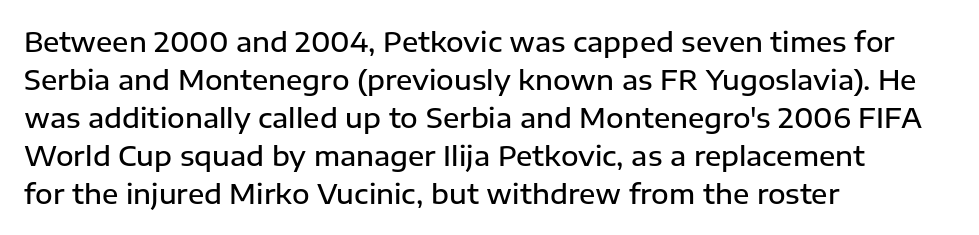
The lines sit at an ordinary, default distance from one another. Compared with typical body copy, the letter spacing here is the same. Casual observation: everything's shoved over to the left. The lettering stays uniformly vertical, giving the passage a roman look.
